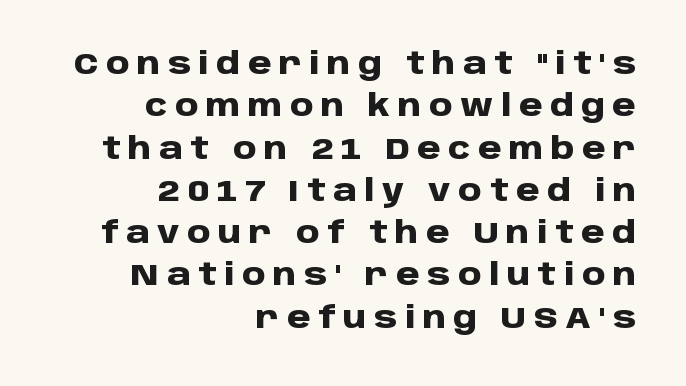
The image shows 30 px heavy sans-serif type, upright; set right-aligned, normal line spacing (1.41x), unusually wide letter spacing (+0.25 em), not underlined; low stroke contrast and a large x-height.
